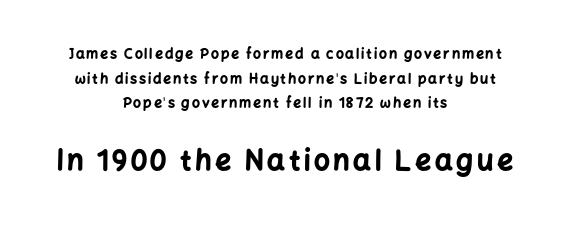
Q: Is the text bold? A: Yes.
Q: Is the text italic (slanted)? A: No, it is upright.
Q: Is the typeface a serif or a sans-serif typeface? A: Sans-serif.
Q: Is the text underlined? A: No.
Q: How is the paragraph aligned? A: Centered.
Q: Which block of text is set in a larger size, the first (top) or the second (bottom)? A: The second (bottom) one.
Q: Width (condensed, normal, or wide)? A: Normal.
Q: Stroke contrast? A: Low.
Q: x-height? A: Medium.
Q: Monospaced? A: No.
